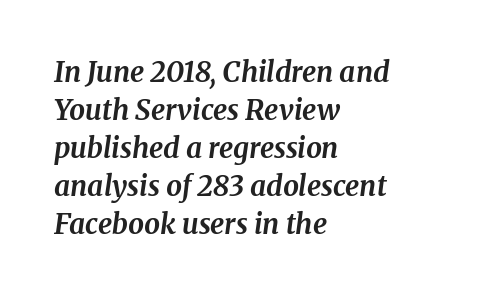
The image shows 28 px bold serif type, italic (leaning right); set left-aligned, normal line spacing (1.36x), normal letter spacing, not underlined; medium stroke contrast and a medium x-height.
